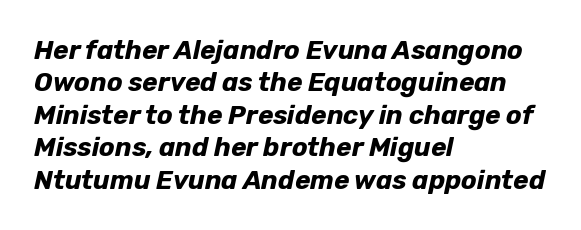
The foot of each line stays bare and open. How are the letters spaced? Ordinarily, with no added tracking. The glyphs have the mass of a bold cut. Reading down the column, the eye jumps a familiar distance to each next line.
